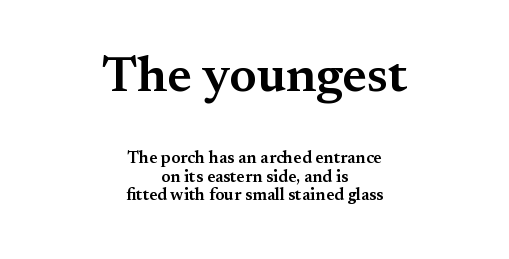
The image shows 51 px semibold serif type, upright; set centered, tight line spacing (1.1x), normal letter spacing, not underlined; the first (top) block is 3.0x larger; medium stroke contrast and a small x-height.
